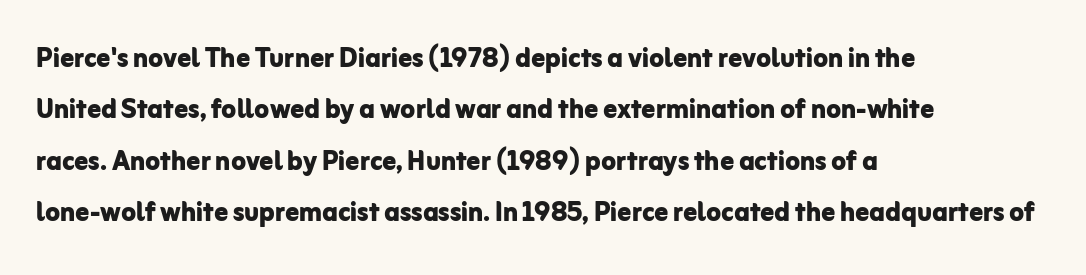
These lines are rendered in a variable-pitch font. Every stem runs plumb, perpendicular to the baseline. How heavy is the stroke? Heavy — this is a bold. The gaps between neighbouring characters are ordinary and unremarkable. Whoever set this chose a conventional vertical rhythm.
